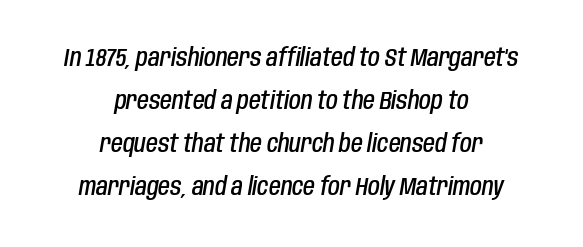
The image shows 24 px text type, italic (leaning right); set centered, line spacing 1.79x, normal letter spacing, not underlined.
